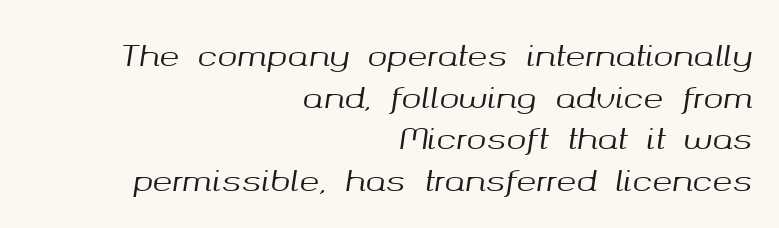
Q: Is the text italic (slanted)? A: Yes, it leans right by about 8 degrees.
Q: Is the text underlined? A: No.
Q: How is the paragraph aligned? A: Right-aligned.
Q: Is the spacing between letters normal or unusually wide? A: Normal.
Q: Is the spacing between lines tight, normal or loose? A: Normal.
Q: Width (condensed, normal, or wide)? A: Normal.
Q: Stroke contrast? A: Medium.
Q: x-height? A: Medium.
Q: Monospaced? A: No.
